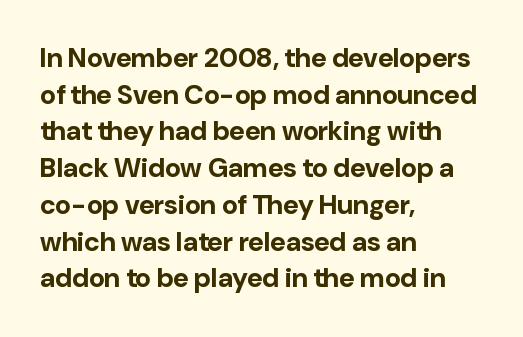
The image shows 27 px bold type, upright; set left-aligned, normal line spacing (1.36x), normal letter spacing, not underlined.
